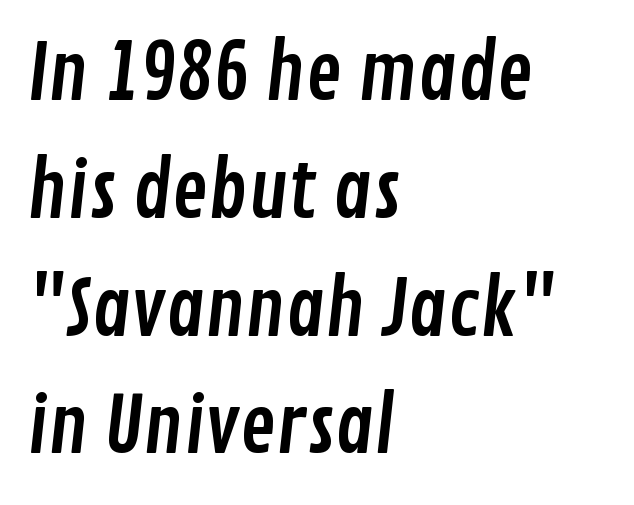
{"serif": "no", "width": "condensed", "stroke_contrast": "low", "x_height": "medium", "monospaced": "no", "underline": "no", "align": "left", "line_spacing": "normal", "line_spacing_ratio": 1.53, "letter_spacing": "normal", "letter_spacing_em": 0.0, "glyph_px": 77}
